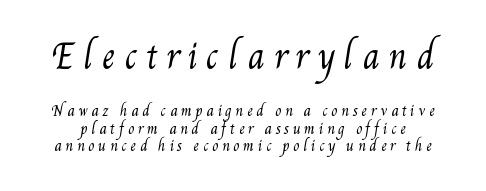
The image shows 33 px regular-weight, condensed type; set normal line spacing (1.26x), unusually wide letter spacing (+0.26 em), not underlined; the first (top) block is 2.36x larger; medium stroke contrast and a small x-height.
